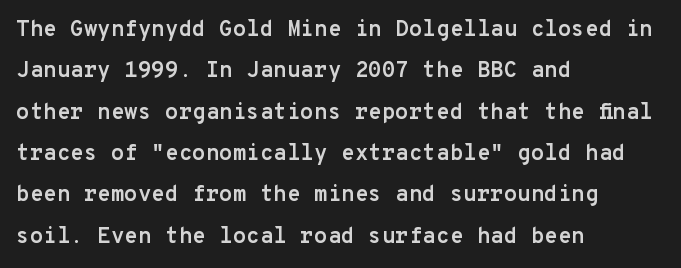
Heavy, bold letterforms. This sample uses plain, unmodified letter spacing. Notice how the stems are strictly vertical — no italics here. Underlining? Definitely not there. This rendering uses left alignment, leaving the right contour irregular.
